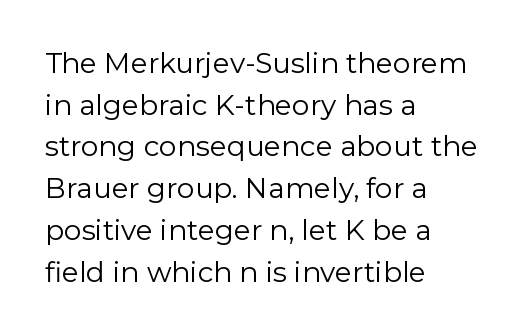
The image shows 28 px regular-weight sans-serif type, upright; set left-aligned, normal line spacing (1.49x), normal letter spacing, not underlined; low stroke contrast and a medium x-height.
